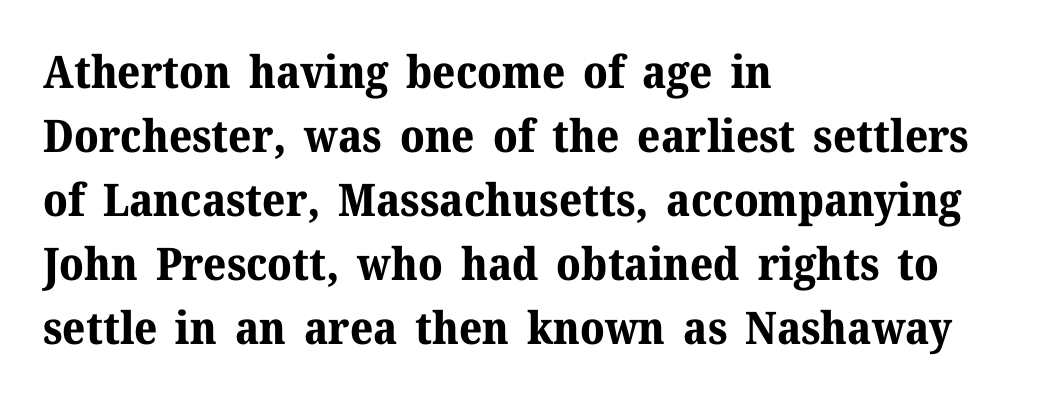
{"serif": "yes", "italic": "no", "bold": "yes", "weight": "bold", "width": "normal", "stroke_contrast": "medium", "x_height": "medium", "monospaced": "no", "underline": "no", "align": "left", "line_spacing": "normal", "line_spacing_ratio": 1.42, "letter_spacing": "normal", "letter_spacing_em": 0.0, "glyph_px": 45}
